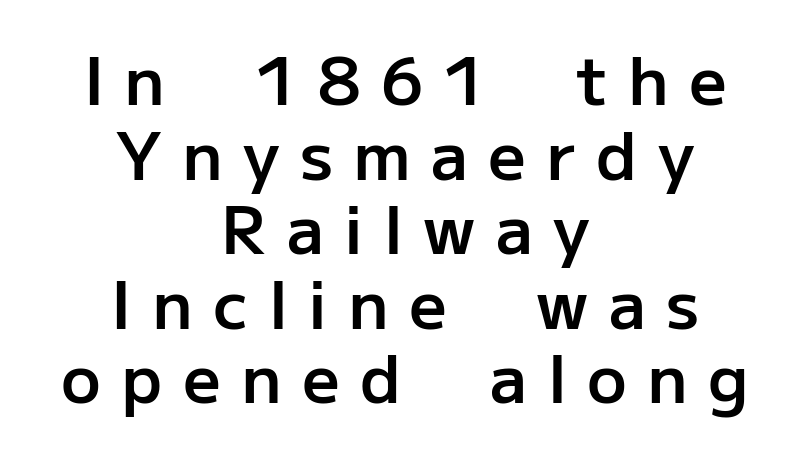
The image shows 66 px semibold sans-serif type, upright; set centered, tight line spacing (1.13x), unusually wide letter spacing (+0.31 em), not underlined; low stroke contrast and a medium x-height.
